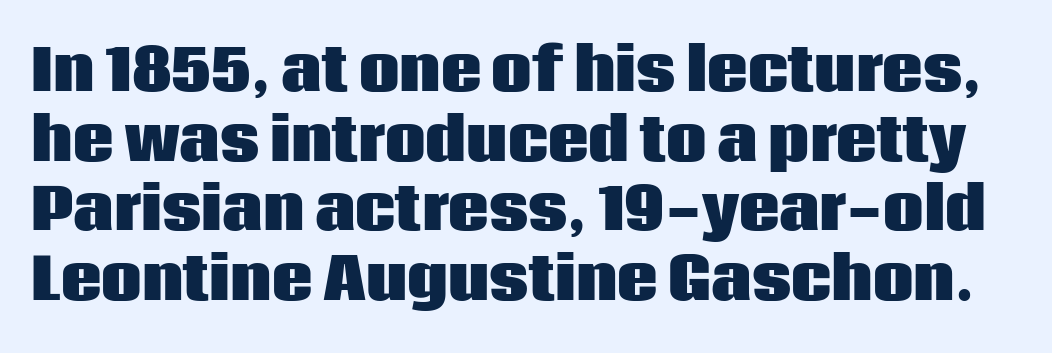
Q: Is the text bold? A: Yes.
Q: Is the text italic (slanted)? A: No, it is upright.
Q: Is the typeface a serif or a sans-serif typeface? A: Sans-serif.
Q: Is the text underlined? A: No.
Q: Is the spacing between letters normal or unusually wide? A: Normal.
Q: Width (condensed, normal, or wide)? A: Normal.
Q: Stroke contrast? A: Low.
Q: x-height? A: Large.
Q: Monospaced? A: No.
